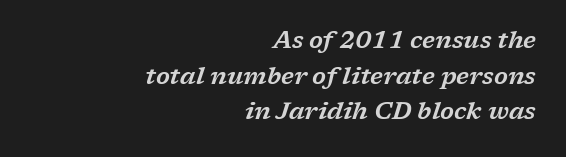
Q: Is the text italic (slanted)? A: Yes, it leans right by about 17 degrees.
Q: Is the text underlined? A: No.
Q: How is the paragraph aligned? A: Right-aligned.
Q: Is the spacing between letters normal or unusually wide? A: Normal.
Q: Is the spacing between lines tight, normal or loose? A: Normal.
